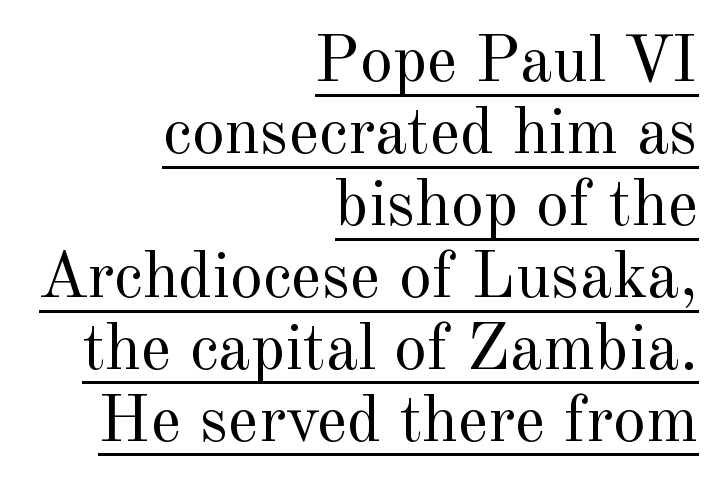
The image shows 66 px regular-weight serif type, upright; set right-aligned, tight line spacing (1.09x), normal letter spacing, underlined; a small x-height.
